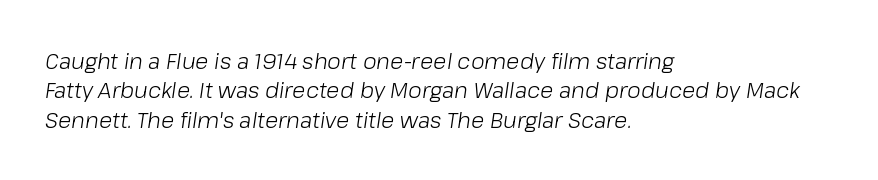
{"italic": "yes", "lean": "right", "slant_degrees": 8, "bold": "no", "underline": "no", "align": "left", "line_spacing": "normal", "line_spacing_ratio": 1.34, "letter_spacing": "normal", "letter_spacing_em": 0.0, "glyph_px": 22}
